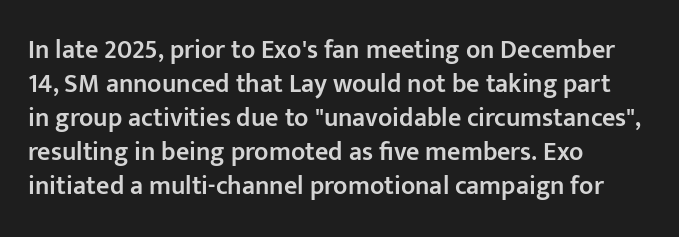
The image shows 26 px text type, upright; set left-aligned, normal line spacing (1.31x), normal letter spacing, not underlined.
